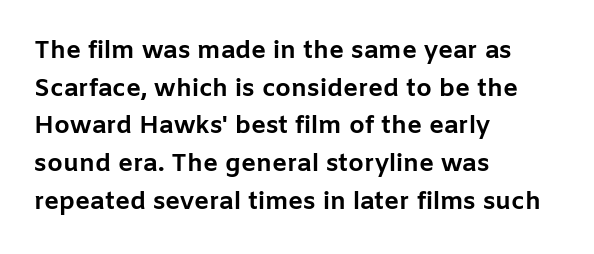
Q: Is the text bold? A: Yes.
Q: Is the text italic (slanted)? A: No, it is upright.
Q: Is the text underlined? A: No.
Q: How is the paragraph aligned? A: Left-aligned.
Q: Is the spacing between letters normal or unusually wide? A: Normal.
Q: Is the spacing between lines tight, normal or loose? A: Normal.
